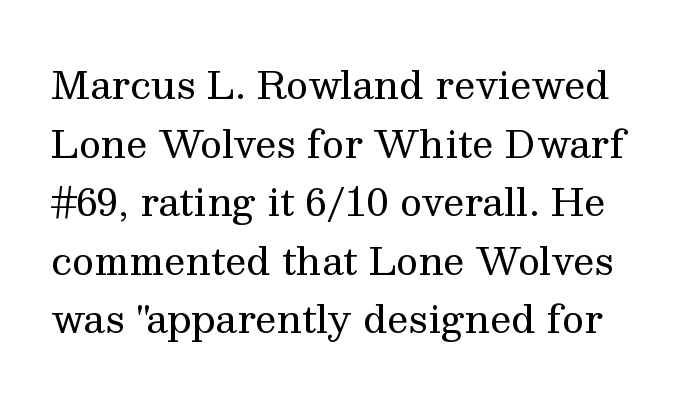
{"serif": "yes", "italic": "no", "bold": "no", "weight": "regular", "width": "normal", "stroke_contrast": "medium", "x_height": "medium", "monospaced": "no", "underline": "no", "line_spacing": "normal", "line_spacing_ratio": 1.54, "letter_spacing": "normal", "letter_spacing_em": 0.0, "glyph_px": 38}
